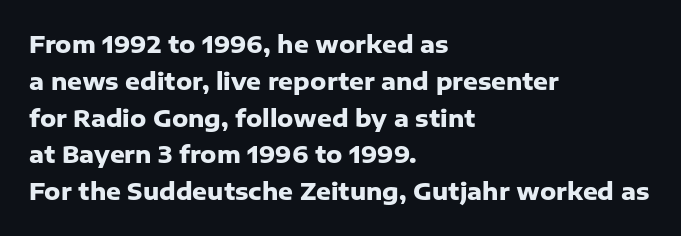
The image shows 23 px bold type, upright; set left-aligned, normal line spacing (1.6x), normal letter spacing, not underlined.
